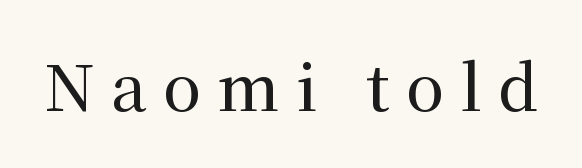
Is this a fixed-width face? No — the glyphs have proportional, varying widths. Clear beneath every line of the passage. A typesetter would mark this as roman, not italic. Little horizontal feet cap the strokes, marking this as serif type. Tracking value appears strongly positive — letters spread wide.
